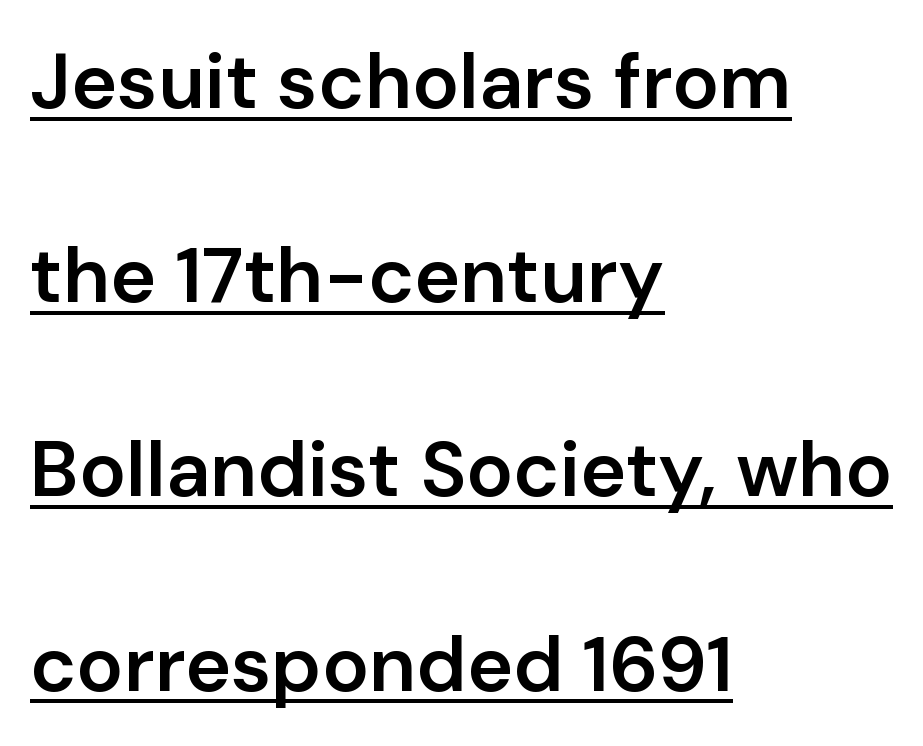
Q: Is the text bold? A: Semi-bold.
Q: Is the text italic (slanted)? A: No, it is upright.
Q: Is the typeface a serif or a sans-serif typeface? A: Sans-serif.
Q: Is the text underlined? A: Yes.
Q: How is the paragraph aligned? A: Left-aligned.
Q: Is the spacing between letters normal or unusually wide? A: Normal.
Q: Is the spacing between lines tight, normal or loose? A: Loose.
Q: Width (condensed, normal, or wide)? A: Normal.
Q: Stroke contrast? A: Low.
Q: x-height? A: Medium.
Q: Monospaced? A: No.
